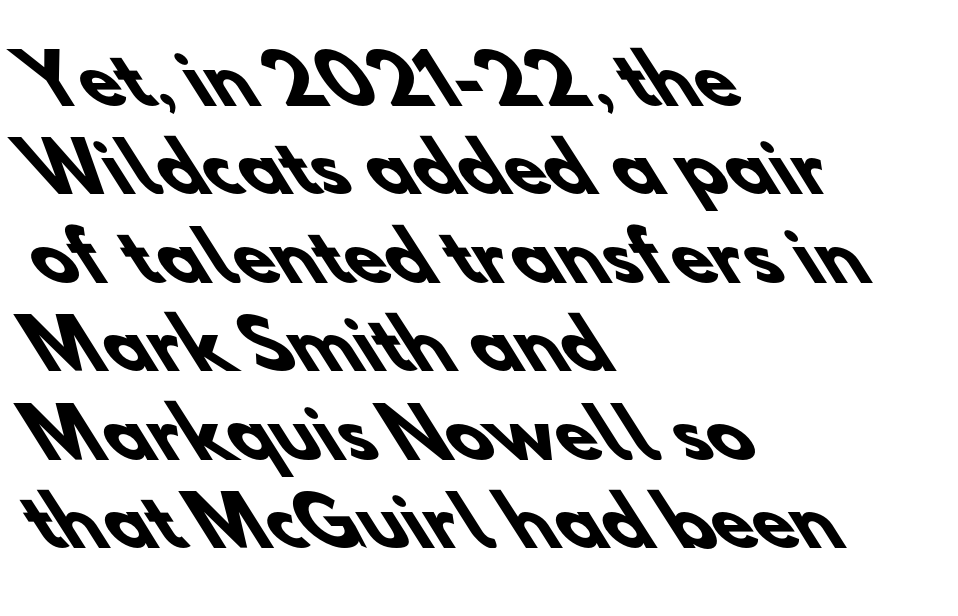
The image shows 67 px heavy sans-serif type; set left-aligned, normal line spacing (1.32x), normal letter spacing, not underlined; low stroke contrast and a small x-height.
